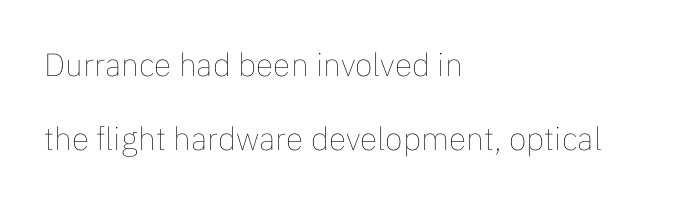
The letters stand straight up with perfectly vertical stems. Spacing verdict: proportional, widths tailored to each character. Compared with typical paragraphs, the rows here are farther apart. The zone under the glyphs is completely vacant. Nothing heavy about these letters — not bold at all.
